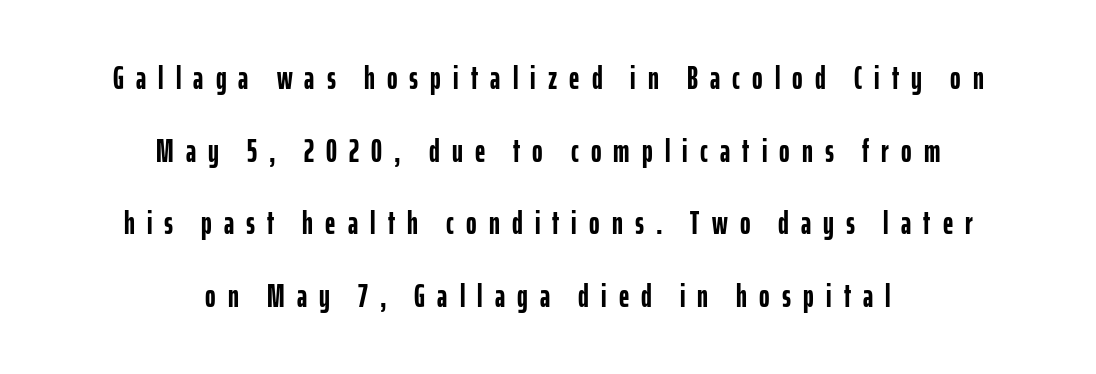
The image shows 32 px semibold, condensed sans-serif type, upright; set centered, loose line spacing (2.27x), unusually wide letter spacing (+0.38 em), not underlined; low stroke contrast and a medium x-height.
